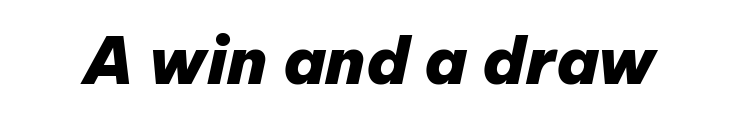
Q: Is the text bold? A: Yes.
Q: Is the text italic (slanted)? A: Yes, it leans right by about 12 degrees.
Q: Is the text underlined? A: No.
Q: Is the spacing between letters normal or unusually wide? A: Normal.
Q: Width (condensed, normal, or wide)? A: Normal.
Q: Stroke contrast? A: Low.
Q: x-height? A: Medium.
Q: Monospaced? A: No.
